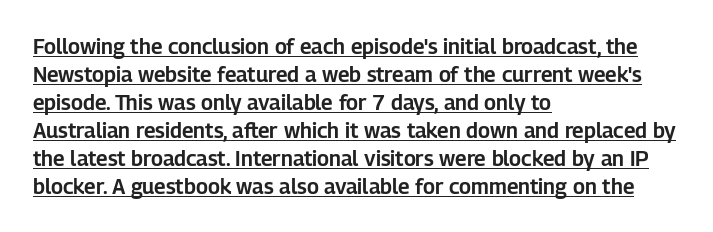
Q: Is the text italic (slanted)? A: No, it is upright.
Q: Is the text underlined? A: Yes.
Q: How is the paragraph aligned? A: Left-aligned.
Q: Is the spacing between letters normal or unusually wide? A: Normal.
Q: Is the spacing between lines tight, normal or loose? A: Normal.
